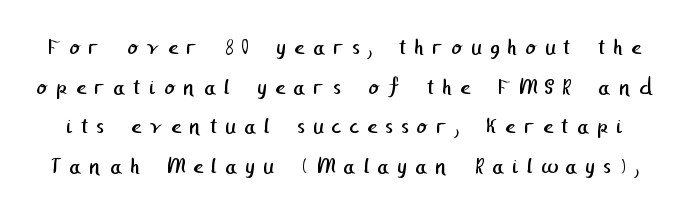
Q: Is the text bold? A: No.
Q: Is the text underlined? A: No.
Q: Is the spacing between letters normal or unusually wide? A: Unusually wide.
Q: Is the spacing between lines tight, normal or loose? A: Normal.
